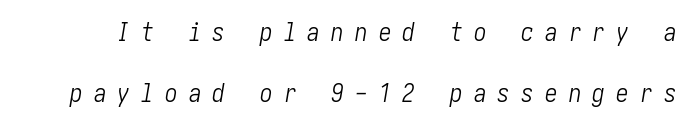
Q: Is the text bold? A: No.
Q: Is the text italic (slanted)? A: Yes, it leans right by about 10 degrees.
Q: Is the text underlined? A: No.
Q: Is the spacing between letters normal or unusually wide? A: Unusually wide.
Q: Is the spacing between lines tight, normal or loose? A: Loose.
